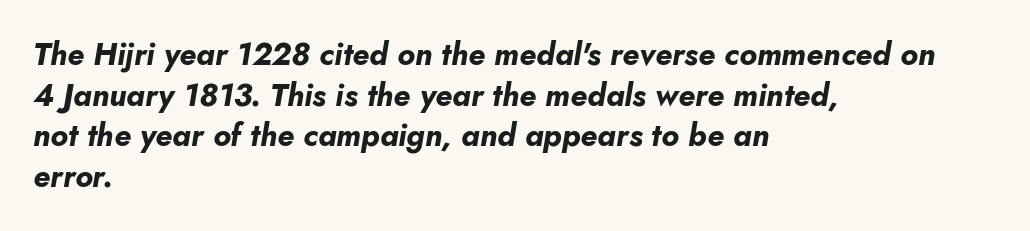
{"italic": "yes", "lean": "right", "slant_degrees": 10, "bold": "yes", "weight": "bold", "width": "normal", "stroke_contrast": "low", "x_height": "small", "monospaced": "no", "underline": "no", "align": "left", "line_spacing": "normal", "line_spacing_ratio": 1.31, "letter_spacing": "normal", "letter_spacing_em": 0.0, "glyph_px": 31}
